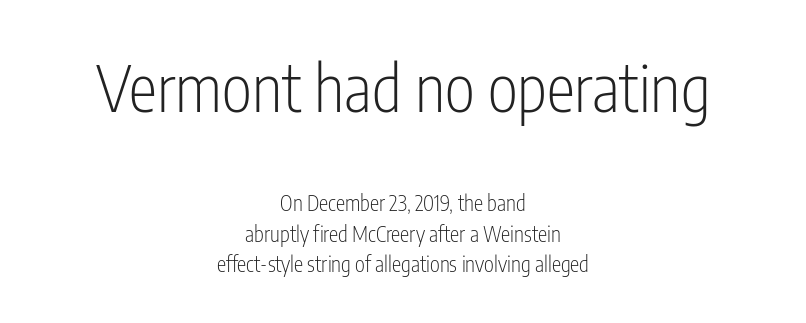
{"serif": "no", "italic": "no", "bold": "no", "weight": "light", "width": "condensed", "stroke_contrast": "low", "x_height": "medium", "monospaced": "no", "underline": "no", "align": "center", "line_spacing": "normal", "line_spacing_ratio": 1.44, "letter_spacing": "normal", "letter_spacing_em": 0.0, "larger_block": "first", "size_ratio": 3.05, "glyph_px": 64}
